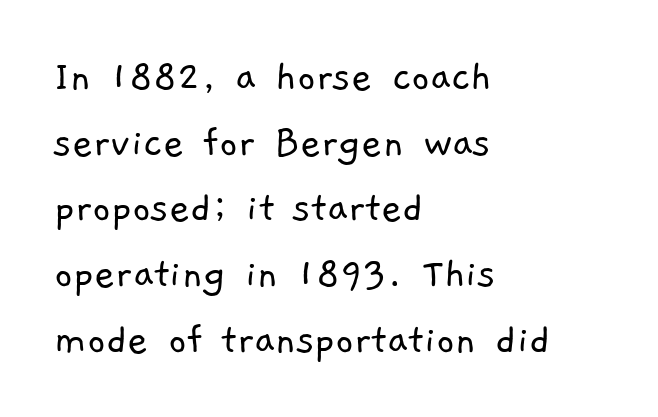
Does the type have serifs? No, each stem ends abruptly. Interline gaps are of average width in this sample. Descender tails drop into unmarked territory. Compared with a typical body face, this is equally light or lighter still. Default kerning and tracking; the words read as compact shapes.
